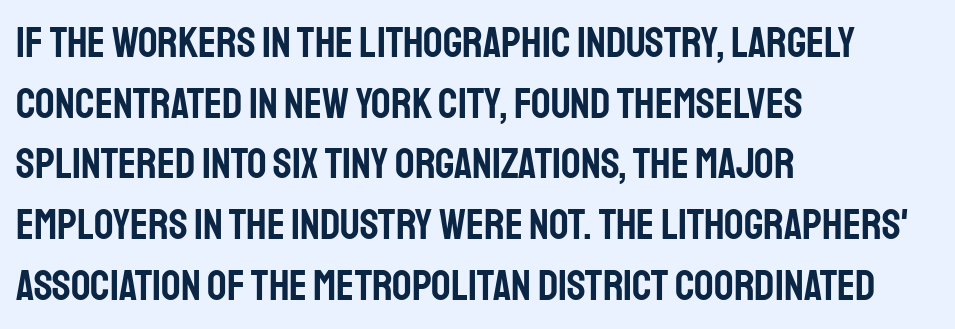
{"serif": "no", "italic": "no", "width": "condensed", "stroke_contrast": "low", "x_height": "large", "monospaced": "no", "underline": "no", "align": "left", "line_spacing": "normal", "line_spacing_ratio": 1.41, "letter_spacing": "normal", "letter_spacing_em": 0.0, "glyph_px": 43}
